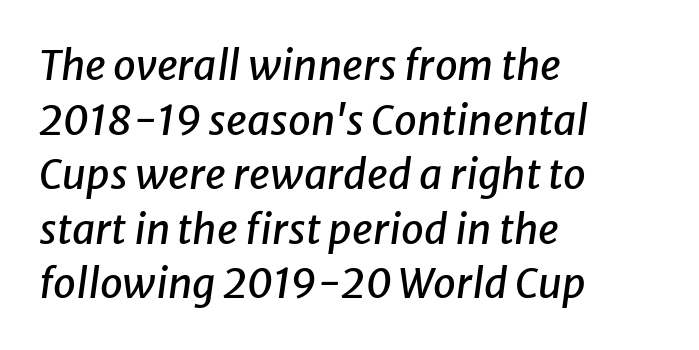
Q: Is the text italic (slanted)? A: Yes, it leans right by about 8 degrees.
Q: Is the text underlined? A: No.
Q: How is the paragraph aligned? A: Left-aligned.
Q: Is the spacing between letters normal or unusually wide? A: Normal.
Q: Is the spacing between lines tight, normal or loose? A: Normal.
Q: Width (condensed, normal, or wide)? A: Normal.
Q: Stroke contrast? A: Low.
Q: x-height? A: Medium.
Q: Monospaced? A: No.
